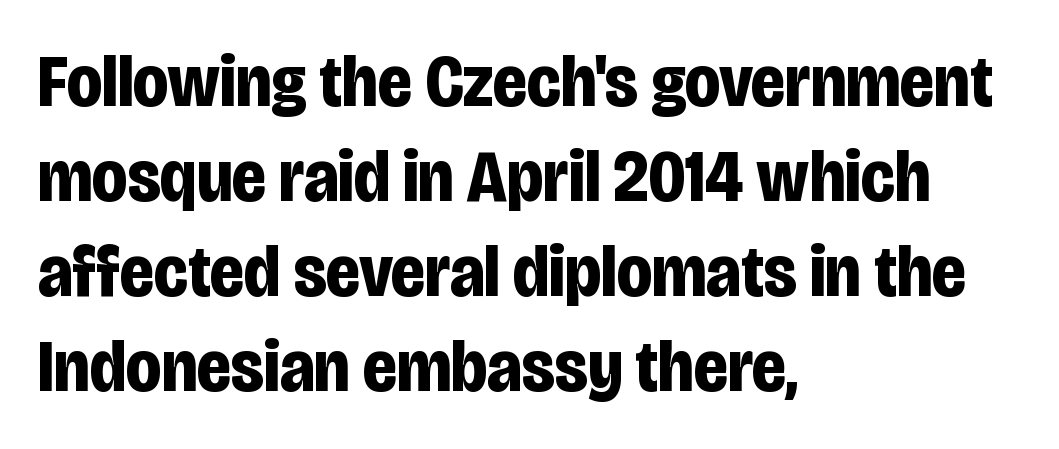
Characters remain perfectly vertical along every line. The rendering uses natural spacing where letterforms have individual widths. This sample is left-justified, so line endings fall wherever the words run out. Are there feet on the stems? There aren't — it's a sans. The strip under each line holds only bare page.
